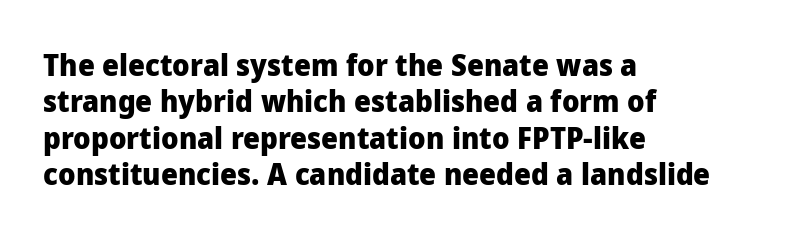
Strokes here are thick enough to call this a true bold. Nothing unusual about the tracking: characters are spaced as the font intends. Character widths vary here, with narrow letters taking less room than wide ones. The string is rendered with underlining switched off. Alignment: flush left.
